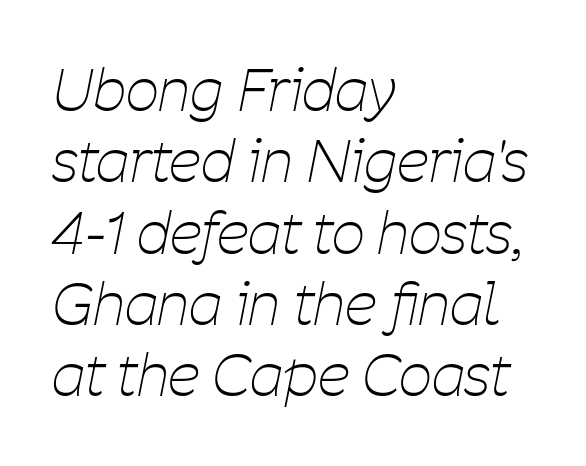
Q: Is the text bold? A: No.
Q: Is the text italic (slanted)? A: Yes, it leans right by about 11 degrees.
Q: Is the text underlined? A: No.
Q: How is the paragraph aligned? A: Left-aligned.
Q: Is the spacing between letters normal or unusually wide? A: Normal.
Q: Width (condensed, normal, or wide)? A: Condensed.
Q: Stroke contrast? A: Low.
Q: x-height? A: Medium.
Q: Monospaced? A: No.
